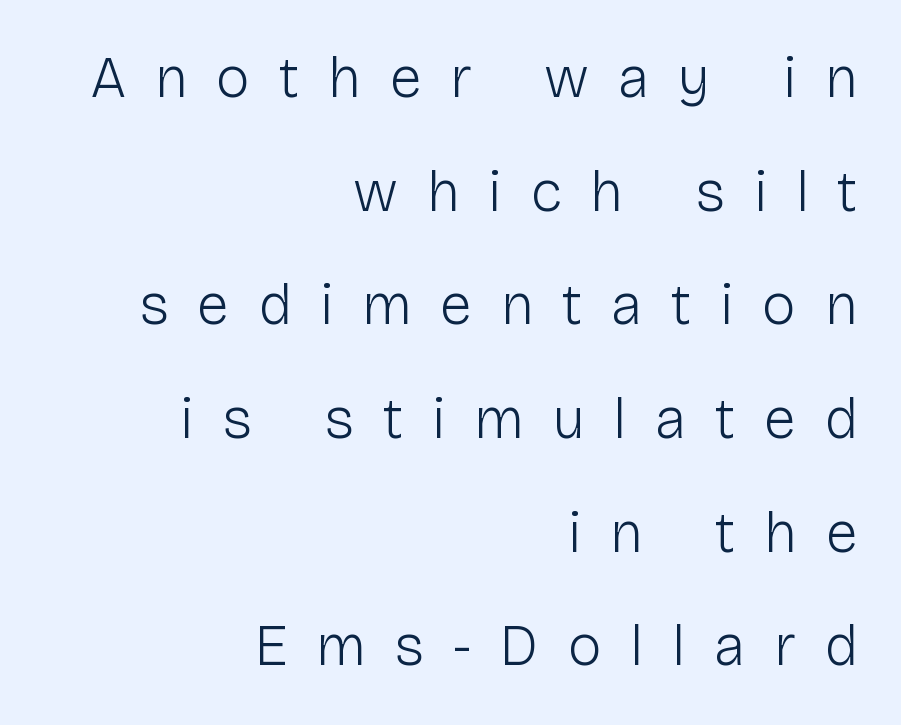
The image shows 58 px light sans-serif type, upright; set right-aligned, loose line spacing (1.96x), unusually wide letter spacing (+0.49 em), not underlined; low stroke contrast and a medium x-height.
